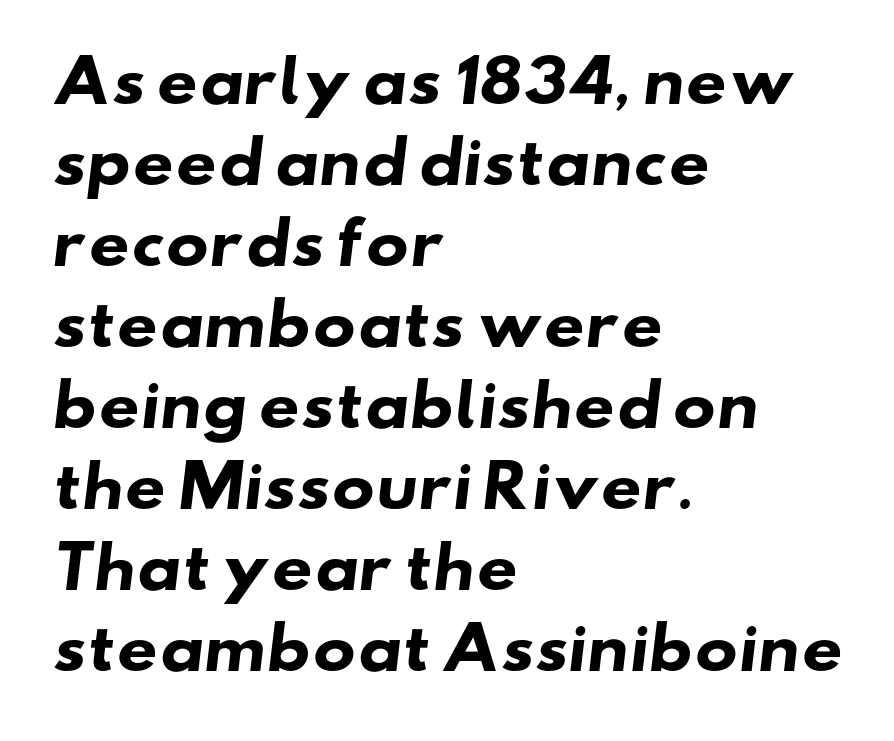
Q: Is the text bold? A: Yes.
Q: Is the typeface a serif or a sans-serif typeface? A: Sans-serif.
Q: Is the text underlined? A: No.
Q: How is the paragraph aligned? A: Left-aligned.
Q: Is the spacing between letters normal or unusually wide? A: Normal.
Q: Is the spacing between lines tight, normal or loose? A: Normal.
Q: Width (condensed, normal, or wide)? A: Wide.
Q: Stroke contrast? A: Low.
Q: x-height? A: Small.
Q: Monospaced? A: No.
